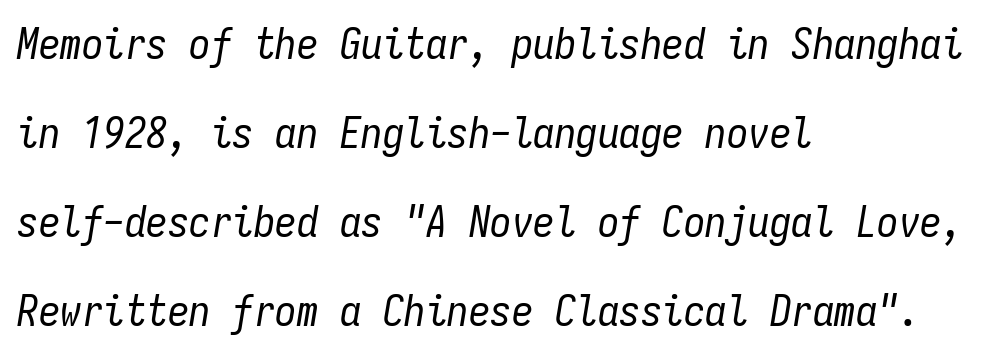
Compared with a typical body face, this is equally light or lighter still. The line-height multiplier appears high, well above default. The type is set solid horizontally, with unmodified tracking. A clean baseline with only descenders dipping below it. Each letter, wide or thin by design, is forced into the same width here.
